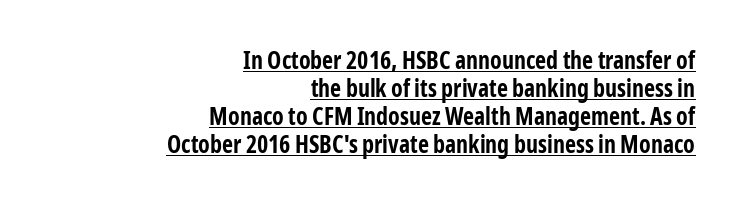
The image shows 24 px bold type, upright; set right-aligned, line spacing 1.17x, normal letter spacing, underlined.
